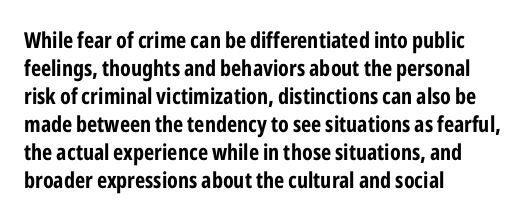
The axis of the letterforms is exactly vertical. Leftover space on each line is placed entirely after the last word. Each row of text sits above clean, open space. Students, note that the glyphs here touch the page at normal intervals.
